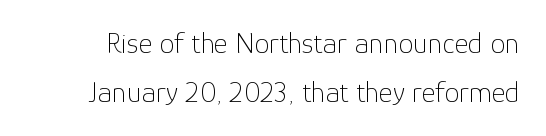
The image shows 30 px thin sans-serif type, upright; set normal line spacing (1.65x), normal letter spacing, not underlined; low stroke contrast and a medium x-height.
